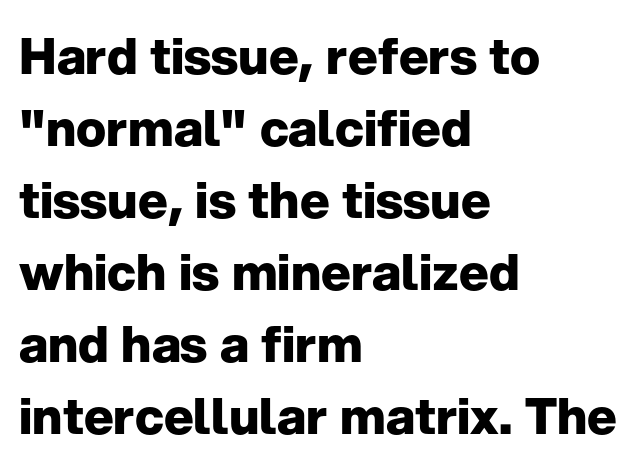
{"serif": "no", "italic": "no", "bold": "yes", "weight": "heavy", "width": "normal", "stroke_contrast": "low", "x_height": "medium", "monospaced": "no", "underline": "no", "align": "left", "line_spacing": "normal", "line_spacing_ratio": 1.44, "letter_spacing": "normal", "letter_spacing_em": 0.0, "glyph_px": 50}
